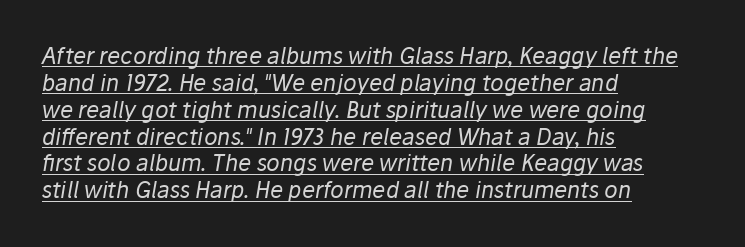
Words appear dense and cohesive because spacing is normal. Weight: in the light-to-regular range. The text carries the slant typical of an italic or oblique font. In CSS terms this would be text-align: left.
